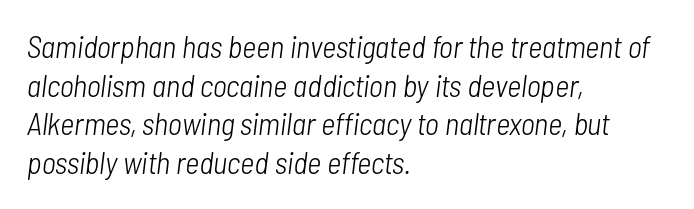
The image shows 31 px light, condensed type, italic (leaning right); set left-aligned, normal line spacing (1.25x), normal letter spacing, not underlined; low stroke contrast and a medium x-height.
